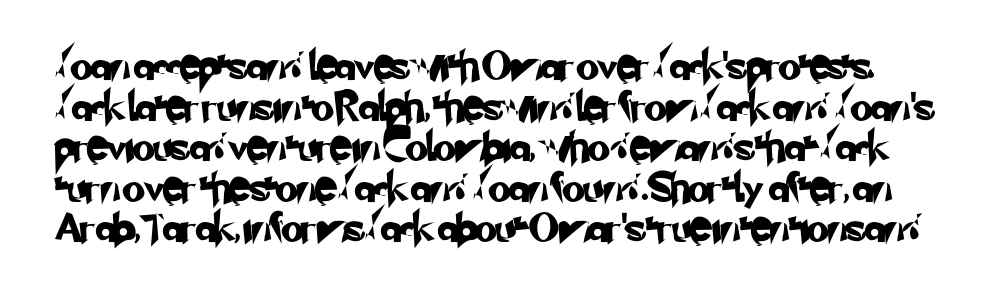
The specimen omits any rule beneath the text block's lines. The letters sit at their default tracking, neither squeezed nor spread. These lines are rendered in a variable-pitch font. Reading down the column, the eye jumps a familiar distance to each next line. The designer went with a sans here, leaving each stem footless.
